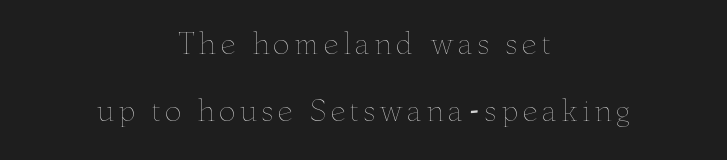
The image shows 28 px thin, wide type, upright; set centered, loose line spacing (2.39x), not underlined; low stroke contrast and a small x-height.
